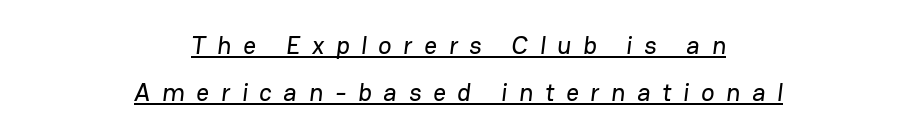
Q: Is the text underlined? A: Yes.
Q: How is the paragraph aligned? A: Centered.
Q: Is the spacing between letters normal or unusually wide? A: Unusually wide.
